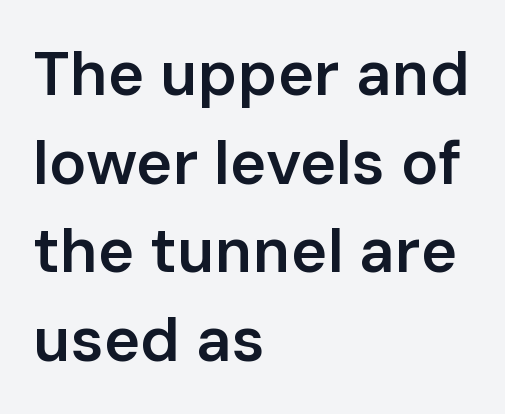
The image shows 62 px semibold sans-serif type, upright; set left-aligned, normal line spacing (1.43x), normal letter spacing, not underlined; low stroke contrast and a medium x-height.
